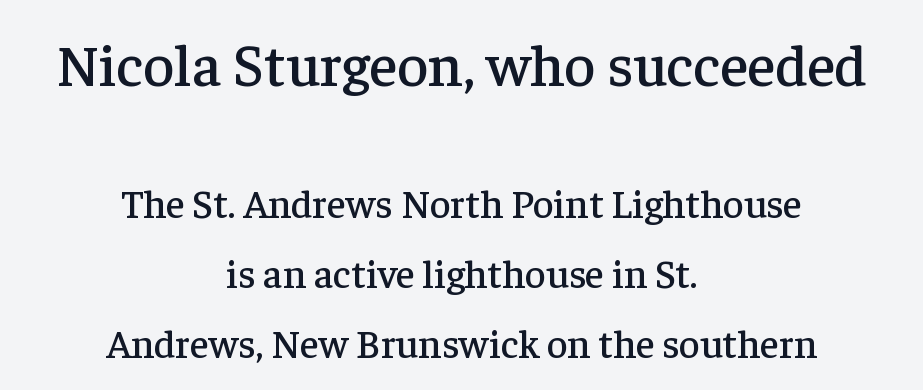
The image shows 60 px serif type, upright; set centered, line spacing 1.75x, normal letter spacing, not underlined; the first (top) block is 1.5x larger; low stroke contrast and a medium x-height.
